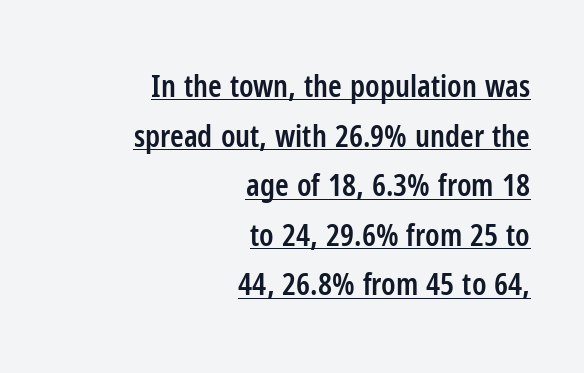
{"serif": "no", "italic": "no", "bold": "semi", "weight": "semibold", "width": "condensed", "stroke_contrast": "low", "x_height": "medium", "monospaced": "no", "underline": "yes", "align": "right", "line_spacing": "normal", "line_spacing_ratio": 1.6, "letter_spacing": "normal", "letter_spacing_em": 0.0, "glyph_px": 31}
